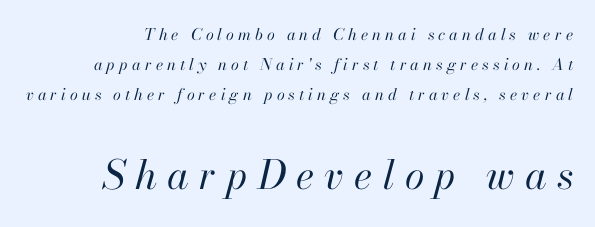
Q: Is the text bold? A: No.
Q: Is the text italic (slanted)? A: Yes, it leans right by about 13 degrees.
Q: Is the text underlined? A: No.
Q: Is the spacing between letters normal or unusually wide? A: Unusually wide.
Q: Which block of text is set in a larger size, the first (top) or the second (bottom)? A: The second (bottom) one.
Q: Width (condensed, normal, or wide)? A: Normal.
Q: Stroke contrast? A: High.
Q: x-height? A: Small.
Q: Monospaced? A: No.
